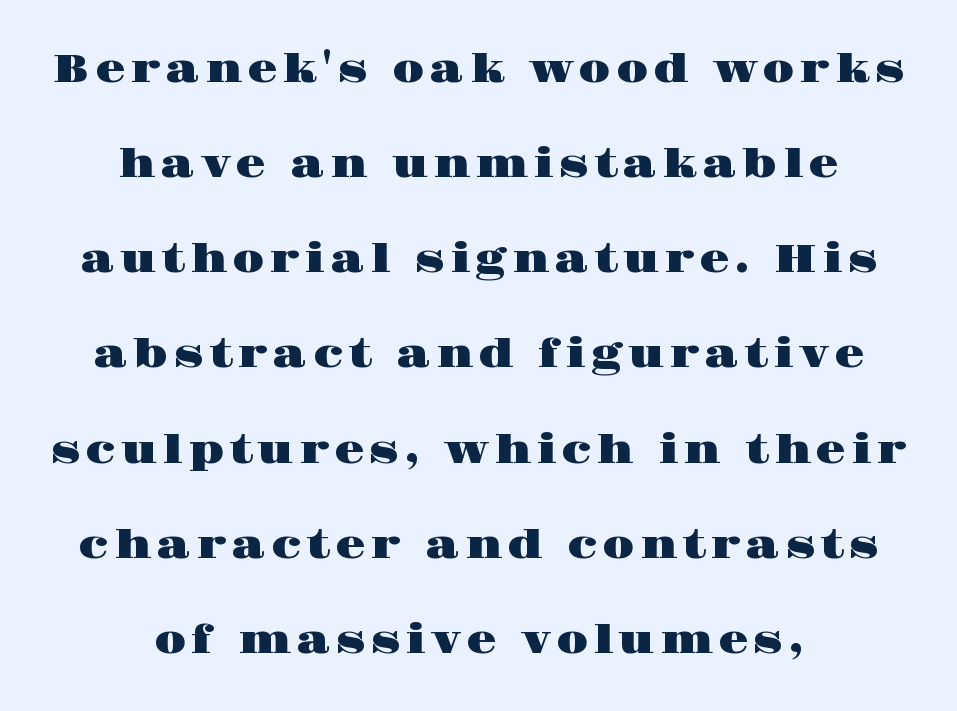
Posture: straight, roman, zero tilt. Letterform terminals end in serifs throughout the passage. Varying glyph widths throughout — classic text-font behaviour. Check under the words: just untouched page.
